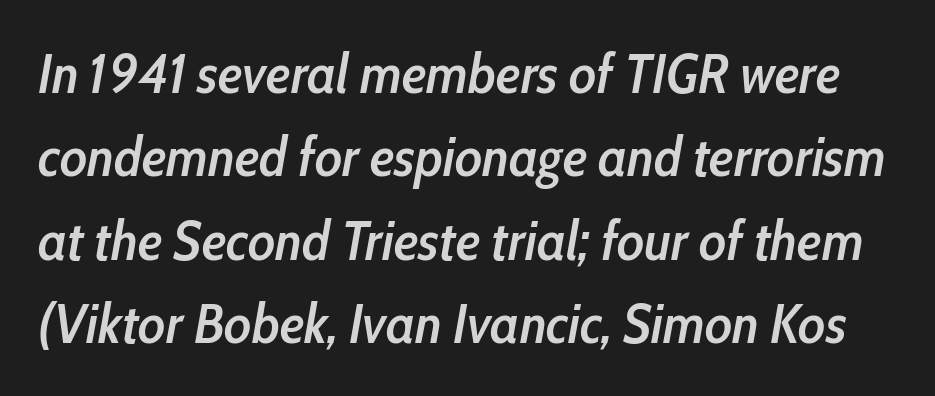
Q: Is the text bold? A: Semi-bold.
Q: Is the text italic (slanted)? A: Yes, it leans right by about 10 degrees.
Q: Is the text underlined? A: No.
Q: Is the spacing between letters normal or unusually wide? A: Normal.
Q: Is the spacing between lines tight, normal or loose? A: Normal.
Q: Width (condensed, normal, or wide)? A: Condensed.
Q: Stroke contrast? A: Low.
Q: x-height? A: Medium.
Q: Monospaced? A: No.
